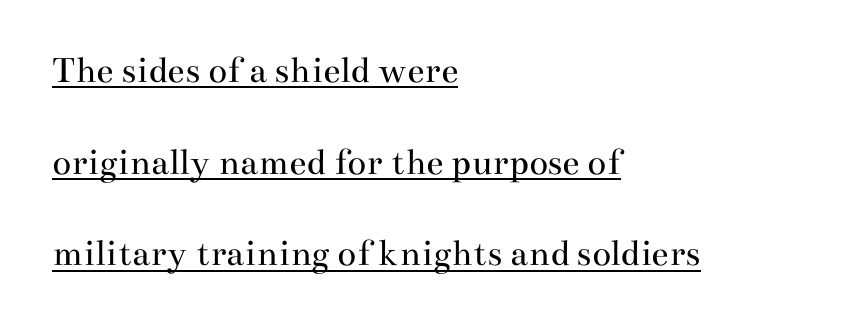
Q: Is the text bold? A: No.
Q: Is the text italic (slanted)? A: No, it is upright.
Q: Is the typeface a serif or a sans-serif typeface? A: Serif.
Q: Is the text underlined? A: Yes.
Q: How is the paragraph aligned? A: Left-aligned.
Q: Is the spacing between letters normal or unusually wide? A: Normal.
Q: Is the spacing between lines tight, normal or loose? A: Loose.
Q: Width (condensed, normal, or wide)? A: Wide.
Q: Stroke contrast? A: Medium.
Q: x-height? A: Small.
Q: Monospaced? A: No.
